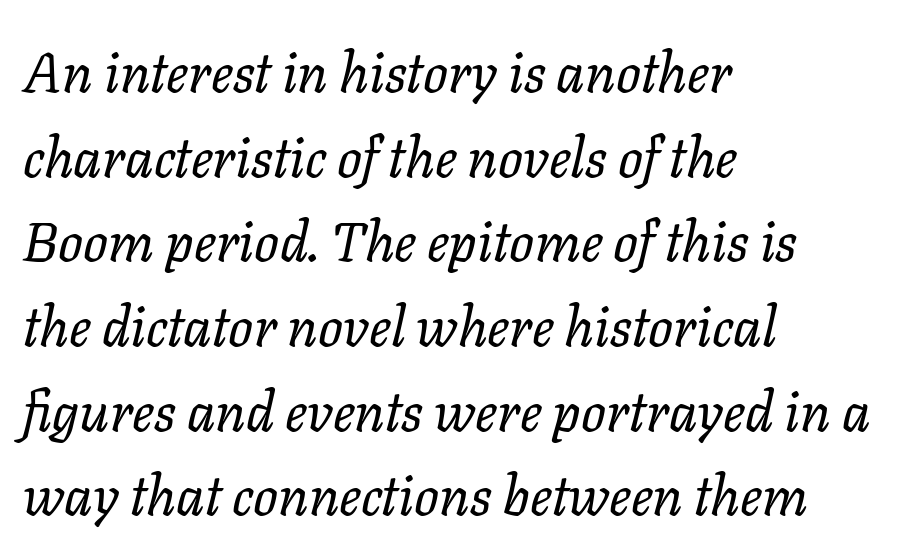
The image shows 55 px regular-weight type, italic (leaning right); set left-aligned, normal line spacing (1.54x), normal letter spacing, not underlined; low stroke contrast and a medium x-height.
